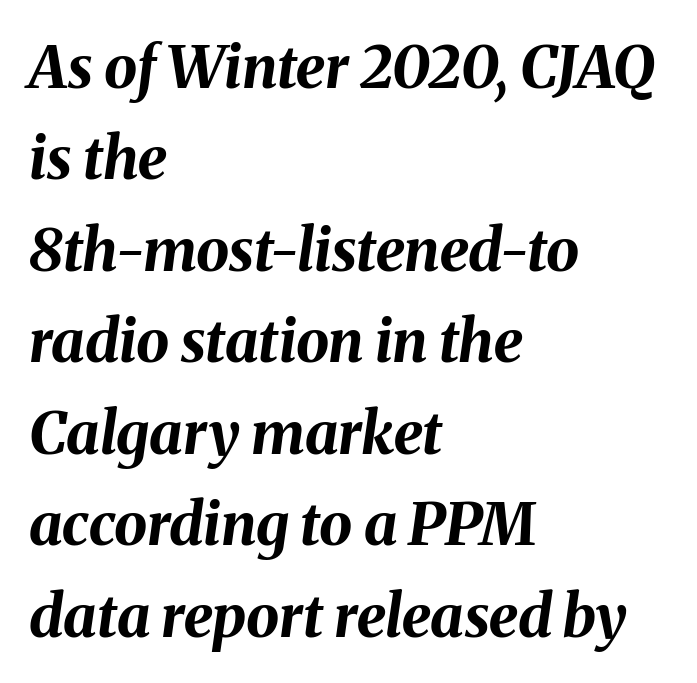
Q: Is the text bold? A: Yes.
Q: Is the text italic (slanted)? A: Yes, it leans right by about 8 degrees.
Q: Is the text underlined? A: No.
Q: How is the paragraph aligned? A: Left-aligned.
Q: Is the spacing between letters normal or unusually wide? A: Normal.
Q: Is the spacing between lines tight, normal or loose? A: Normal.
Q: Width (condensed, normal, or wide)? A: Normal.
Q: Stroke contrast? A: Medium.
Q: x-height? A: Medium.
Q: Monospaced? A: No.
